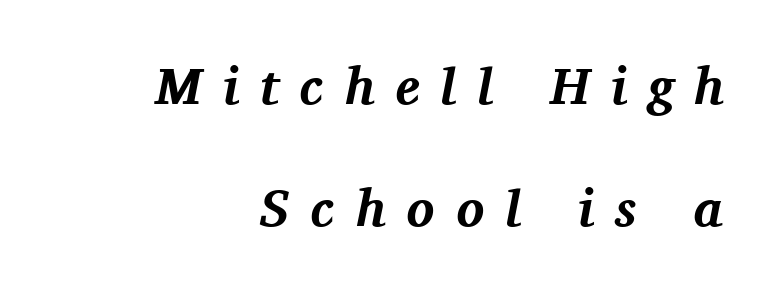
Regarding leading, the lines here are spaced well apart. This rendering features lettering with no underline. The paragraph has a hard right edge and a soft left edge. The face used here has the dense, thick strokes of a bold. Think of a printed novel: that variable character pitch is what you see here. Italic: yes, the glyphs are oblique.
